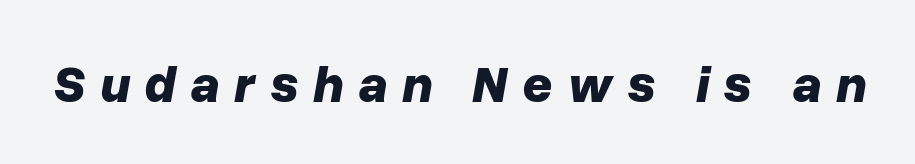
The image shows 52 px bold type, italic (leaning right); set unusually wide letter spacing (+0.28 em), not underlined; low stroke contrast and a medium x-height.
